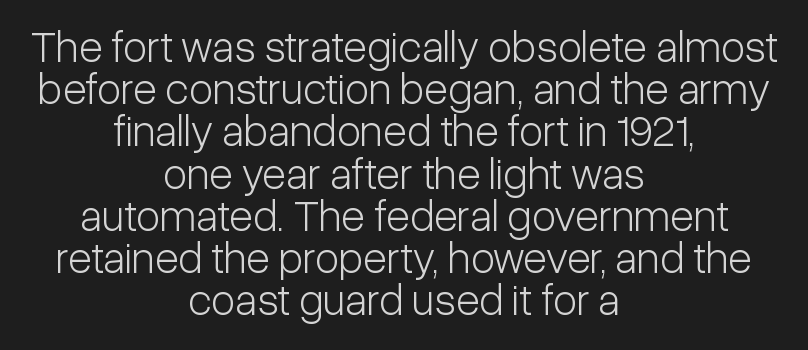
Q: Is the text bold? A: No.
Q: Is the text italic (slanted)? A: No, it is upright.
Q: Is the typeface a serif or a sans-serif typeface? A: Sans-serif.
Q: Is the text underlined? A: No.
Q: How is the paragraph aligned? A: Centered.
Q: Is the spacing between letters normal or unusually wide? A: Normal.
Q: Is the spacing between lines tight, normal or loose? A: Tight.
Q: Width (condensed, normal, or wide)? A: Condensed.
Q: Stroke contrast? A: Low.
Q: x-height? A: Medium.
Q: Monospaced? A: No.
